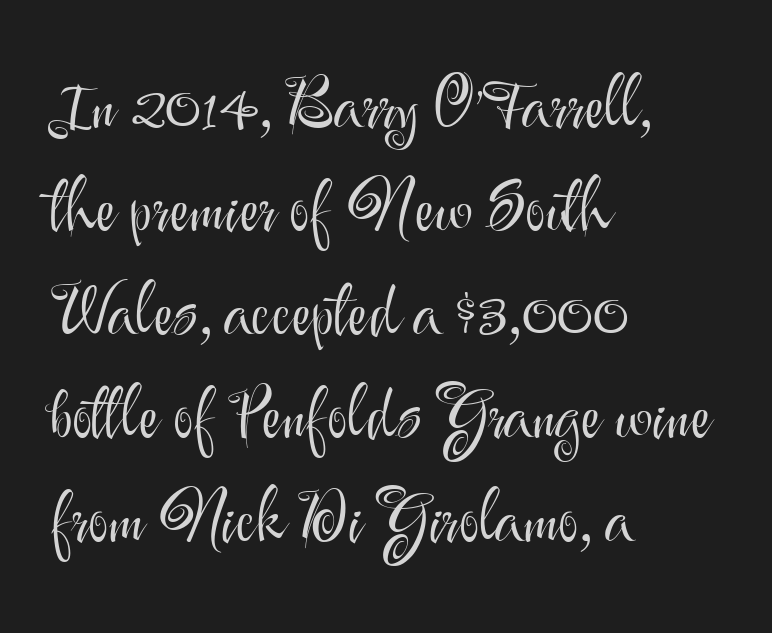
Ink coverage per letter is moderate at most. Notice how the passage keeps a crisp vertical edge on the left only. How would I describe the line gaps? Plain and ordinary. The rendering keeps characters at their native spacing. The rendering uses natural spacing where letterforms have individual widths.
